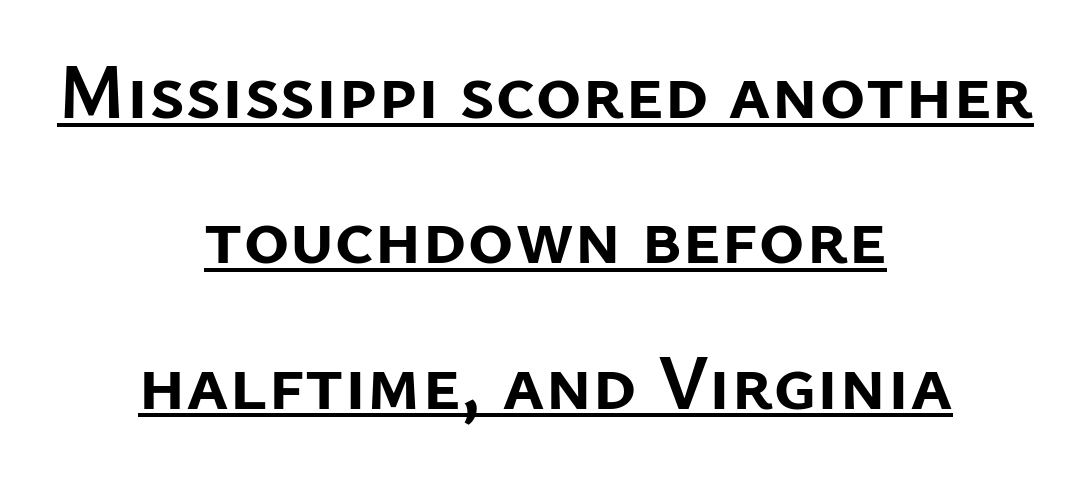
The image shows 79 px semibold sans-serif type, upright; set centered, line spacing 1.84x, normal letter spacing, underlined; low stroke contrast and a medium x-height.
